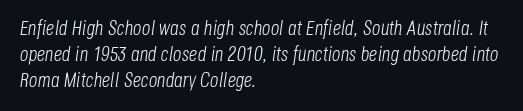
{"italic": "yes", "lean": "right", "slant_degrees": 8, "bold": "no", "underline": "no", "align": "left", "line_spacing_ratio": 1.24, "letter_spacing": "normal", "letter_spacing_em": 0.0, "glyph_px": 21}
